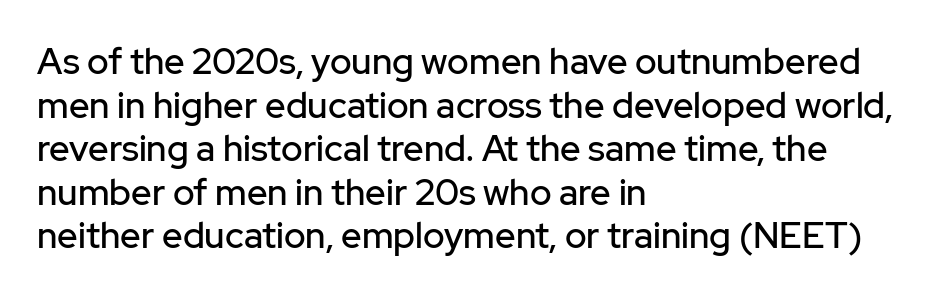
The image shows 36 px sans-serif type, upright; set left-aligned, line spacing 1.21x, normal letter spacing, not underlined; low stroke contrast and a medium x-height.
